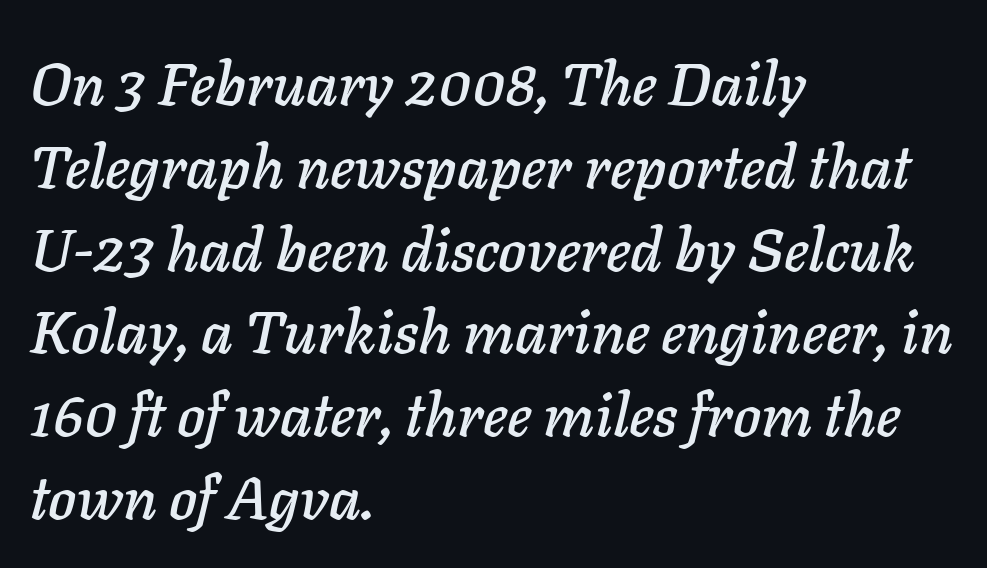
The image shows 60 px text type, italic (leaning right); set left-aligned, normal line spacing (1.38x), normal letter spacing, not underlined; low stroke contrast and a medium x-height.
